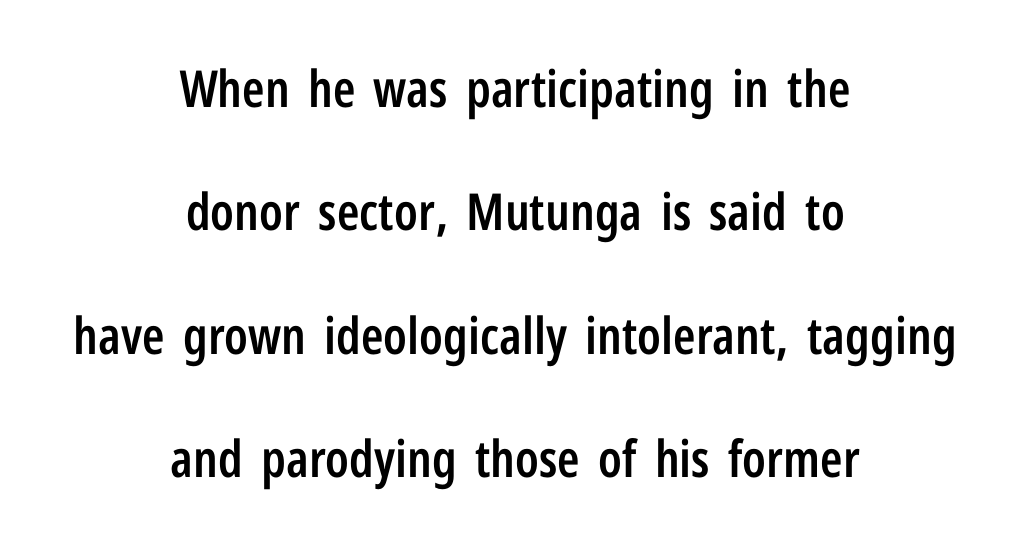
Q: Is the text bold? A: Semi-bold.
Q: Is the text italic (slanted)? A: No, it is upright.
Q: Is the typeface a serif or a sans-serif typeface? A: Sans-serif.
Q: Is the text underlined? A: No.
Q: How is the paragraph aligned? A: Centered.
Q: Is the spacing between letters normal or unusually wide? A: Normal.
Q: Is the spacing between lines tight, normal or loose? A: Loose.
Q: Width (condensed, normal, or wide)? A: Condensed.
Q: Stroke contrast? A: Low.
Q: x-height? A: Medium.
Q: Monospaced? A: No.
